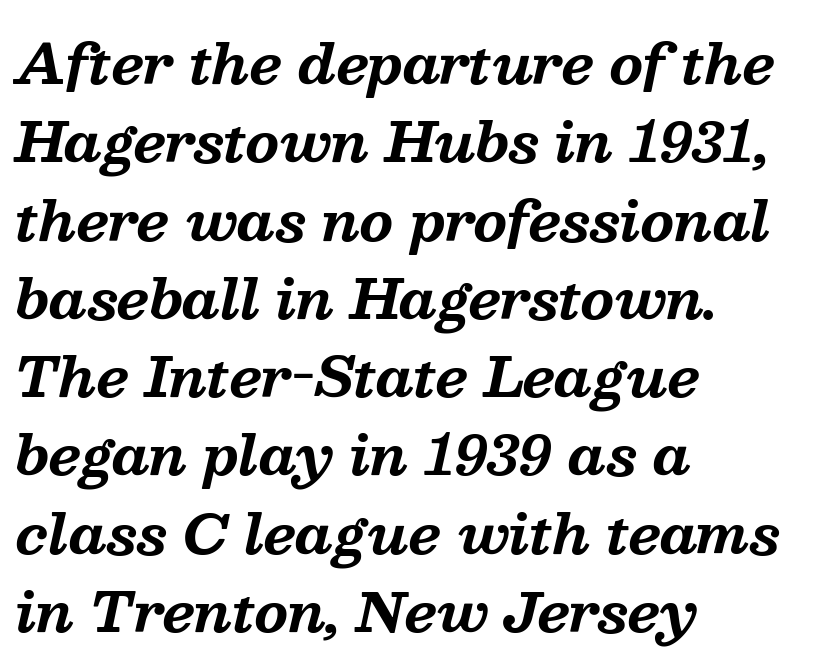
The image shows 54 px bold serif type, italic (leaning right); set left-aligned, normal line spacing (1.45x), normal letter spacing, not underlined; medium stroke contrast and a medium x-height.
